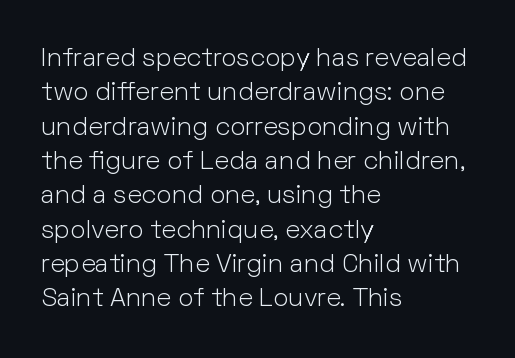
Q: Is the text bold? A: No.
Q: Is the text italic (slanted)? A: No, it is upright.
Q: Is the text underlined? A: No.
Q: How is the paragraph aligned? A: Left-aligned.
Q: Is the spacing between letters normal or unusually wide? A: Normal.
Q: Is the spacing between lines tight, normal or loose? A: Normal.
